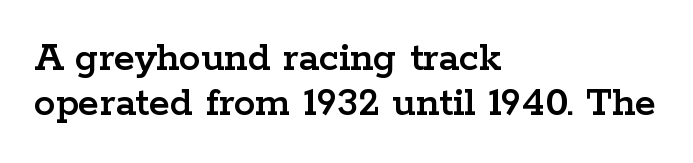
Q: Is the text italic (slanted)? A: No, it is upright.
Q: Is the typeface a serif or a sans-serif typeface? A: Serif.
Q: Is the text underlined? A: No.
Q: How is the paragraph aligned? A: Left-aligned.
Q: Is the spacing between letters normal or unusually wide? A: Normal.
Q: Is the spacing between lines tight, normal or loose? A: Tight.
Q: Width (condensed, normal, or wide)? A: Wide.
Q: Stroke contrast? A: Low.
Q: x-height? A: Medium.
Q: Monospaced? A: No.
